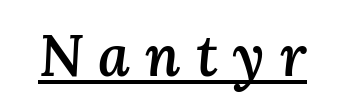
{"italic": "yes", "lean": "right", "slant_degrees": 3, "bold": "semi", "weight": "semibold", "width": "normal", "stroke_contrast": "medium", "x_height": "medium", "monospaced": "no", "underline": "yes", "letter_spacing": "wide", "letter_spacing_em": 0.26, "glyph_px": 58}
